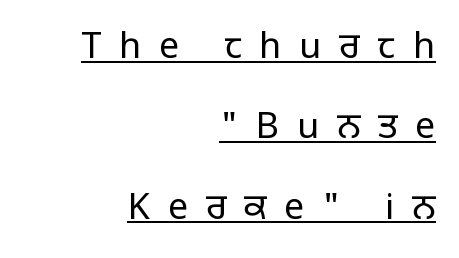
The image shows 36 px regular-weight sans-serif type, upright; set right-aligned, loose line spacing (2.23x), unusually wide letter spacing (+0.49 em), underlined; low stroke contrast and a large x-height.
